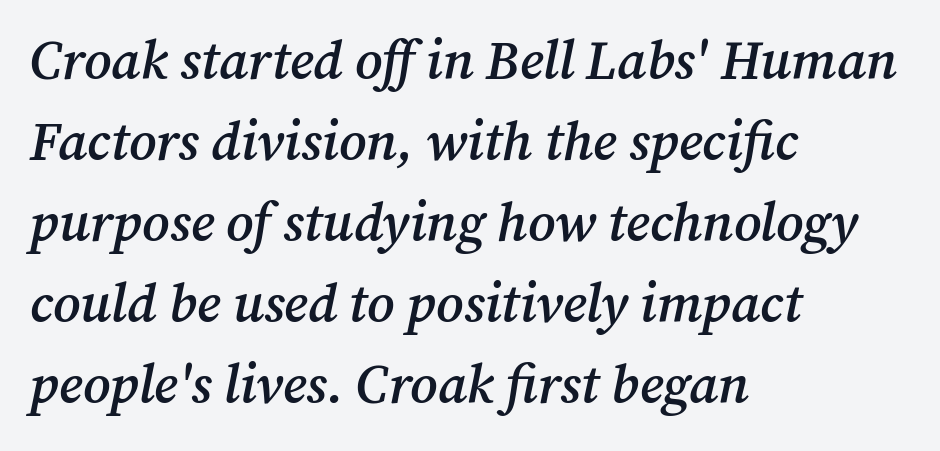
Q: Is the text bold? A: Semi-bold.
Q: Is the text italic (slanted)? A: Yes, it leans right by about 12 degrees.
Q: Is the typeface a serif or a sans-serif typeface? A: Serif.
Q: Is the text underlined? A: No.
Q: How is the paragraph aligned? A: Left-aligned.
Q: Is the spacing between letters normal or unusually wide? A: Normal.
Q: Is the spacing between lines tight, normal or loose? A: Normal.
Q: Width (condensed, normal, or wide)? A: Normal.
Q: Stroke contrast? A: Medium.
Q: x-height? A: Medium.
Q: Monospaced? A: No.
